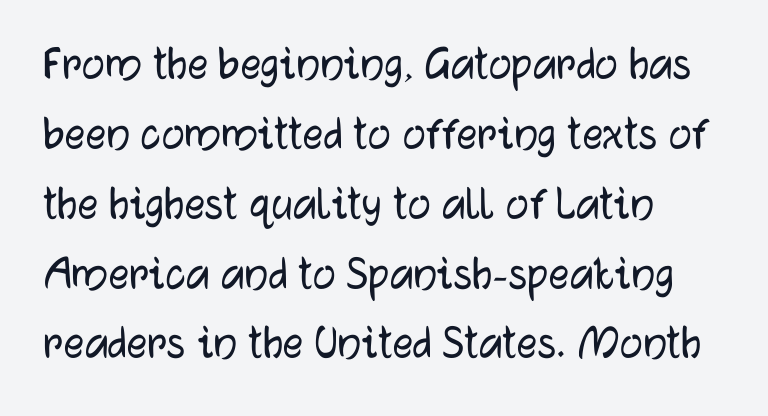
{"serif": "no", "italic": "no", "width": "normal", "stroke_contrast": "low", "x_height": "medium", "monospaced": "no", "underline": "no", "align": "left", "line_spacing": "normal", "line_spacing_ratio": 1.37, "letter_spacing": "normal", "letter_spacing_em": 0.0, "glyph_px": 51}
